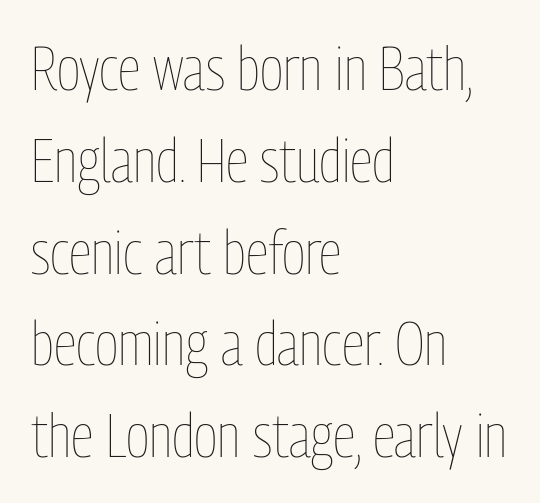
Q: Is the text bold? A: No.
Q: Is the text italic (slanted)? A: No, it is upright.
Q: Is the text underlined? A: No.
Q: How is the paragraph aligned? A: Left-aligned.
Q: Is the spacing between letters normal or unusually wide? A: Normal.
Q: Is the spacing between lines tight, normal or loose? A: Normal.
Q: Width (condensed, normal, or wide)? A: Condensed.
Q: Stroke contrast? A: Low.
Q: x-height? A: Medium.
Q: Monospaced? A: No.
